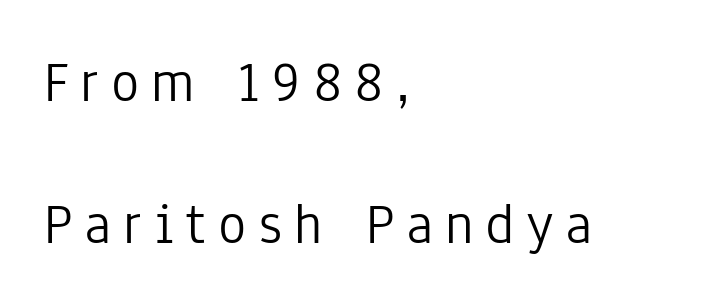
{"serif": "no", "italic": "no", "bold": "no", "weight": "light", "width": "condensed", "stroke_contrast": "low", "x_height": "medium", "monospaced": "no", "underline": "no", "align": "left", "line_spacing": "loose", "line_spacing_ratio": 2.41, "letter_spacing": "wide", "letter_spacing_em": 0.2, "glyph_px": 59}
